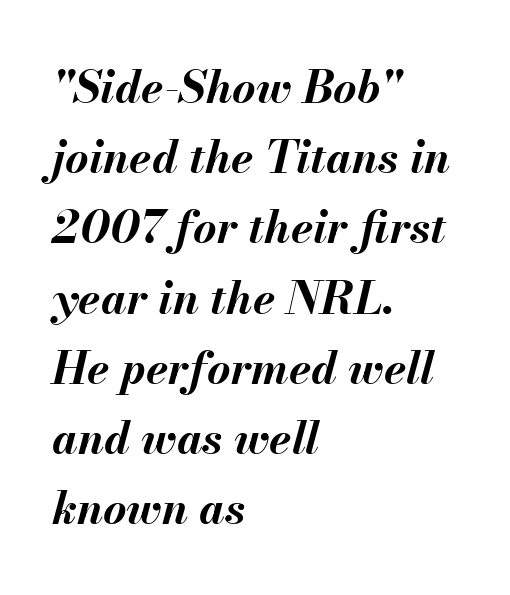
Q: Is the text bold? A: Yes.
Q: Is the text italic (slanted)? A: Yes, it leans right by about 13 degrees.
Q: Is the text underlined? A: No.
Q: How is the paragraph aligned? A: Left-aligned.
Q: Is the spacing between letters normal or unusually wide? A: Normal.
Q: Is the spacing between lines tight, normal or loose? A: Normal.
Q: Width (condensed, normal, or wide)? A: Normal.
Q: Stroke contrast? A: Medium.
Q: x-height? A: Small.
Q: Monospaced? A: No.
